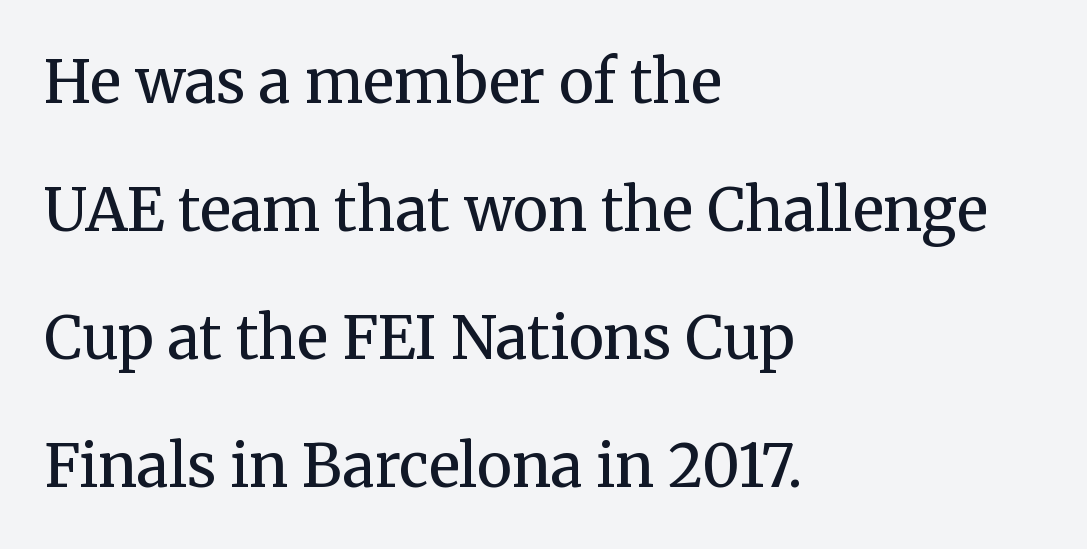
Q: Is the text bold? A: No.
Q: Is the text italic (slanted)? A: No, it is upright.
Q: Is the typeface a serif or a sans-serif typeface? A: Serif.
Q: Is the text underlined? A: No.
Q: How is the paragraph aligned? A: Left-aligned.
Q: Is the spacing between letters normal or unusually wide? A: Normal.
Q: Is the spacing between lines tight, normal or loose? A: Loose.
Q: Width (condensed, normal, or wide)? A: Normal.
Q: Stroke contrast? A: Medium.
Q: x-height? A: Medium.
Q: Monospaced? A: No.
